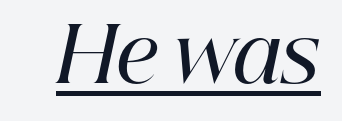
Emphasis-style slanted type is in use. Semibold letterforms, between regular and bold. Do the characters align in a grid? No, the font is proportional. Like a heading marked for emphasis, these lines bear an underscore. Check where the strokes stop: tiny serifs finish them off.
